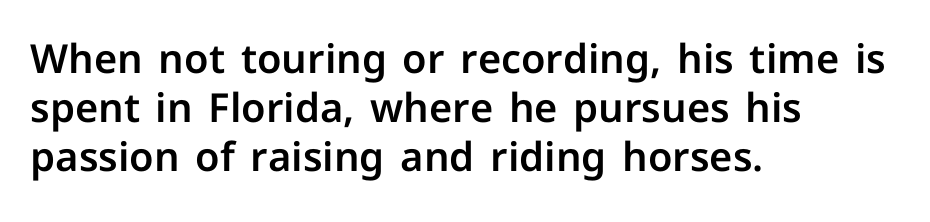
Is this a fixed-width face? No — the glyphs have proportional, varying widths. Is this a sans? Yes — the strokes have no serifs. The letters sit at their default tracking, neither squeezed nor spread. This rendering uses left alignment, leaving the right contour irregular. Do the letters lean? They stand straight. Glance below the letters and you will spot only blank space.
